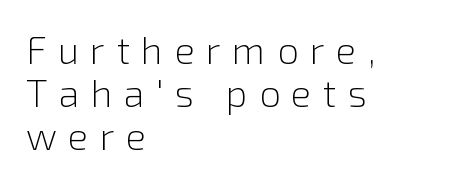
The image shows 38 px light sans-serif type, upright; set left-aligned, tight line spacing (1.13x), unusually wide letter spacing (+0.3 em), not underlined; a medium x-height.
